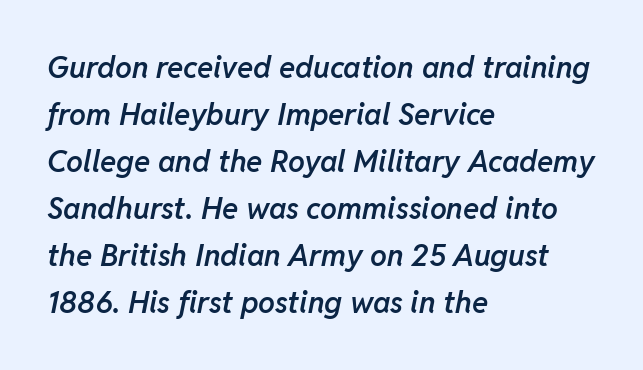
{"italic": "yes", "lean": "right", "slant_degrees": 11, "bold": "semi", "weight": "semibold", "width": "normal", "stroke_contrast": "low", "x_height": "medium", "monospaced": "no", "underline": "no", "align": "left", "line_spacing": "normal", "line_spacing_ratio": 1.57, "letter_spacing": "normal", "letter_spacing_em": 0.0, "glyph_px": 30}
